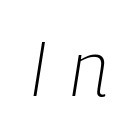
The specimen omits any rule beneath the text block's lines. No extra ink here — the face is not bold. Note the varied advance widths — an 'i' is clearly narrower than an 'm'. Observe the lean: these are italic letterforms. Tracking value appears strongly positive — letters spread wide.
